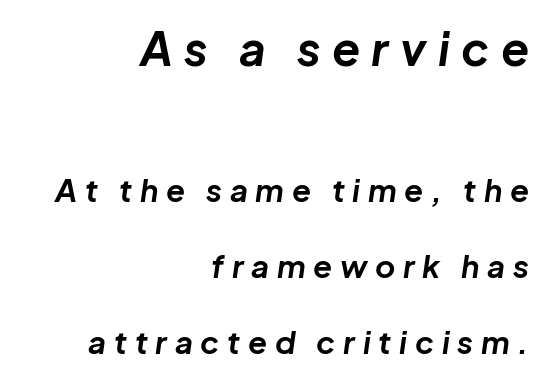
The image shows 46 px bold type, italic (leaning right); set right-aligned, loose line spacing (2.46x), unusually wide letter spacing (+0.25 em), not underlined; the first (top) block is 1.48x larger; low stroke contrast and a medium x-height.
